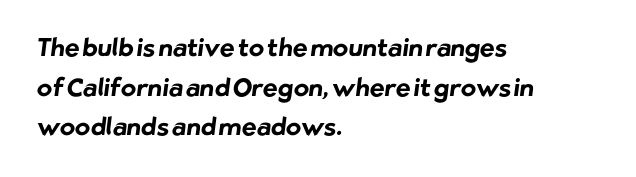
{"bold": "yes", "underline": "no", "align": "left", "line_spacing": "normal", "line_spacing_ratio": 1.59, "letter_spacing": "normal", "letter_spacing_em": 0.0, "glyph_px": 25}
